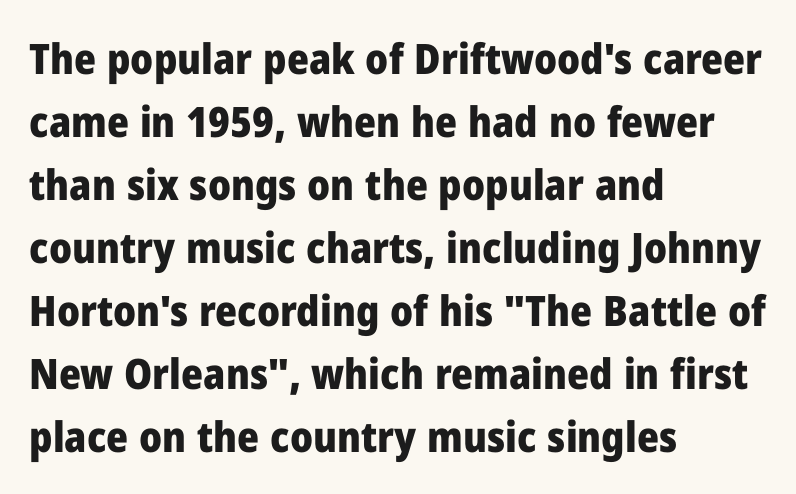
Q: Is the text bold? A: Yes.
Q: Is the text italic (slanted)? A: No, it is upright.
Q: Is the typeface a serif or a sans-serif typeface? A: Sans-serif.
Q: Is the text underlined? A: No.
Q: How is the paragraph aligned? A: Left-aligned.
Q: Is the spacing between letters normal or unusually wide? A: Normal.
Q: Is the spacing between lines tight, normal or loose? A: Normal.
Q: Width (condensed, normal, or wide)? A: Normal.
Q: Stroke contrast? A: Low.
Q: x-height? A: Medium.
Q: Monospaced? A: No.
